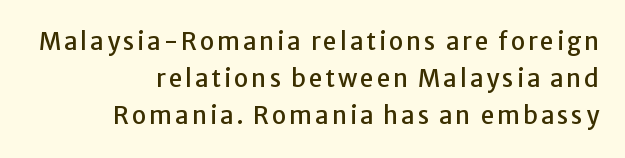
{"italic": "no", "underline": "no", "align": "right", "line_spacing": "normal", "line_spacing_ratio": 1.55, "glyph_px": 24}
